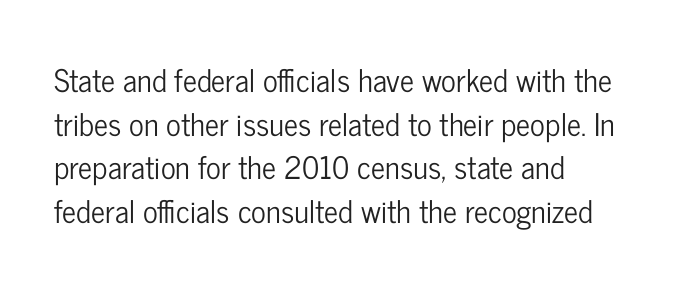
Q: Is the text italic (slanted)? A: No, it is upright.
Q: Is the typeface a serif or a sans-serif typeface? A: Sans-serif.
Q: Is the text underlined? A: No.
Q: Is the spacing between letters normal or unusually wide? A: Normal.
Q: Is the spacing between lines tight, normal or loose? A: Normal.
Q: Width (condensed, normal, or wide)? A: Condensed.
Q: Stroke contrast? A: Low.
Q: x-height? A: Medium.
Q: Monospaced? A: No.
